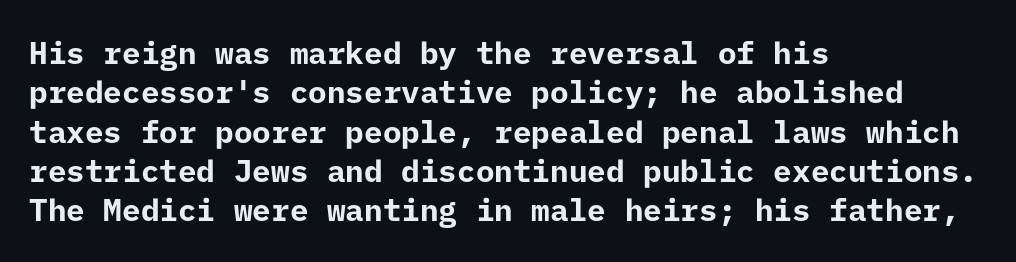
The image shows 31 px bold sans-serif type, upright; set left-aligned, normal line spacing (1.27x), normal letter spacing, not underlined; low stroke contrast and a medium x-height.
